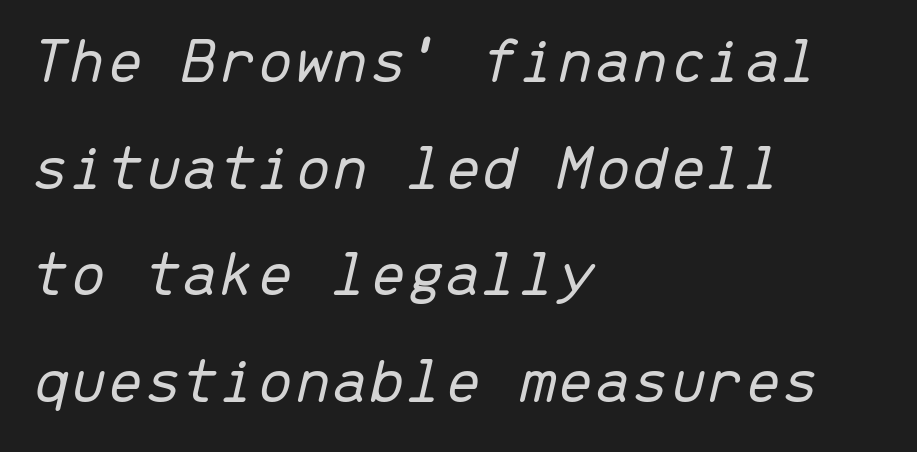
Q: Is the text bold? A: No.
Q: Is the text italic (slanted)? A: Yes, it leans right by about 13 degrees.
Q: Is the text underlined? A: No.
Q: How is the paragraph aligned? A: Left-aligned.
Q: Is the spacing between letters normal or unusually wide? A: Normal.
Q: Is the spacing between lines tight, normal or loose? A: Normal.
Q: Width (condensed, normal, or wide)? A: Normal.
Q: Stroke contrast? A: Low.
Q: x-height? A: Medium.
Q: Monospaced? A: Yes.
